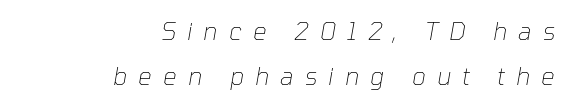
{"italic": "yes", "lean": "right", "slant_degrees": 10, "bold": "no", "underline": "no", "align": "right", "line_spacing_ratio": 1.87, "letter_spacing": "wide", "letter_spacing_em": 0.46, "glyph_px": 24}
